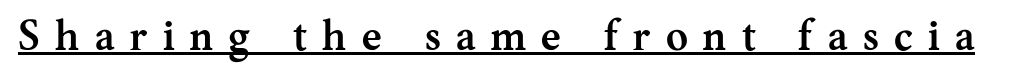
Q: Is the text bold? A: Yes.
Q: Is the text italic (slanted)? A: No, it is upright.
Q: Is the typeface a serif or a sans-serif typeface? A: Serif.
Q: Is the text underlined? A: Yes.
Q: Is the spacing between letters normal or unusually wide? A: Unusually wide.
Q: Width (condensed, normal, or wide)? A: Normal.
Q: Stroke contrast? A: Medium.
Q: x-height? A: Medium.
Q: Monospaced? A: No.
